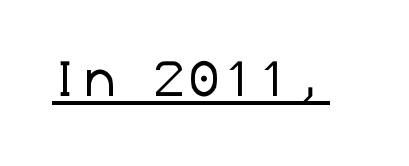
Q: Is the text bold? A: No.
Q: Is the typeface a serif or a sans-serif typeface? A: Sans-serif.
Q: Is the text underlined? A: Yes.
Q: Is the spacing between letters normal or unusually wide? A: Normal.
Q: Width (condensed, normal, or wide)? A: Normal.
Q: Stroke contrast? A: Low.
Q: x-height? A: Medium.
